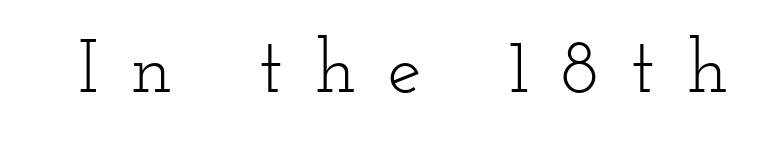
Spacing between characters has been opened up far beyond the box default. Heft: none added — not bold. Spacing verdict: proportional, widths tailored to each character. Posture: upright roman. Does the type have serifs? Yes, each stem ends in a small foot.
